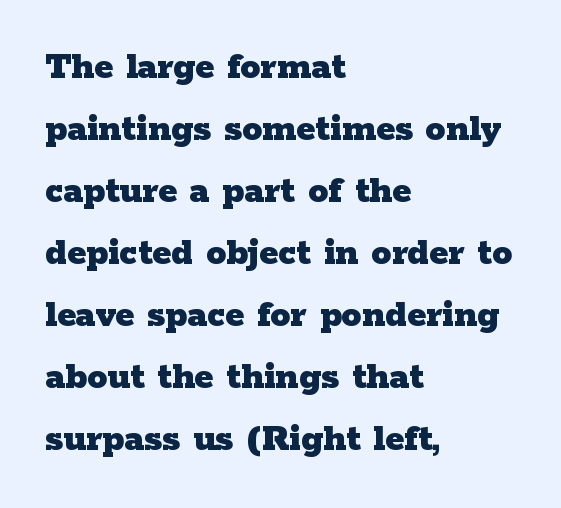
The image shows 40 px heavy, wide serif type, upright; set left-aligned, normal line spacing (1.55x), normal letter spacing, not underlined; low stroke contrast and a medium x-height.
